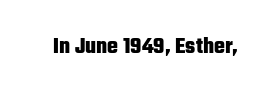
{"italic": "no", "bold": "yes", "underline": "no", "letter_spacing": "normal", "letter_spacing_em": 0.0, "glyph_px": 23}
